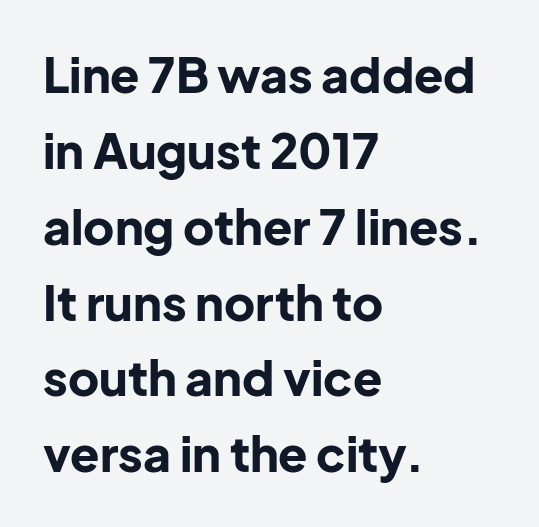
The typeface chosen for these lines omits serifs. The lines sit at an ordinary, default distance from one another. Is the type bold? Yes — the strokes are clearly thick and heavy. The lettering stays uniformly vertical, giving the passage a roman look. The letters sit at their default tracking, neither squeezed nor spread.
